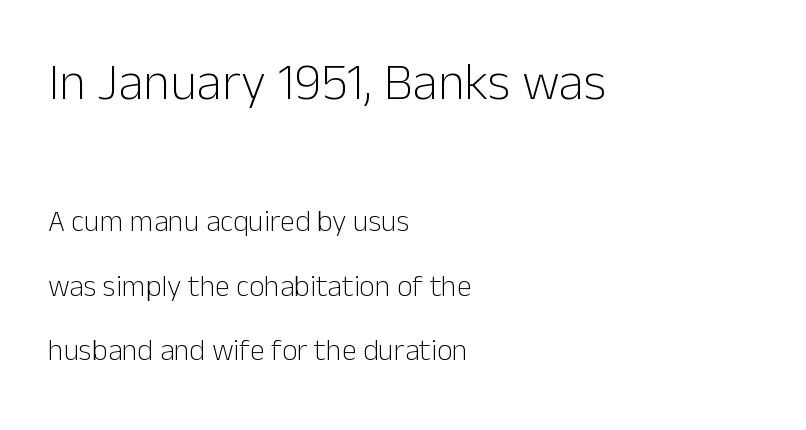
Q: Is the text bold? A: No.
Q: Is the text italic (slanted)? A: No, it is upright.
Q: Is the typeface a serif or a sans-serif typeface? A: Sans-serif.
Q: Is the text underlined? A: No.
Q: How is the paragraph aligned? A: Left-aligned.
Q: Is the spacing between letters normal or unusually wide? A: Normal.
Q: Is the spacing between lines tight, normal or loose? A: Loose.
Q: Which block of text is set in a larger size, the first (top) or the second (bottom)? A: The first (top) one.
Q: Width (condensed, normal, or wide)? A: Normal.
Q: Stroke contrast? A: Low.
Q: x-height? A: Medium.
Q: Monospaced? A: No.
